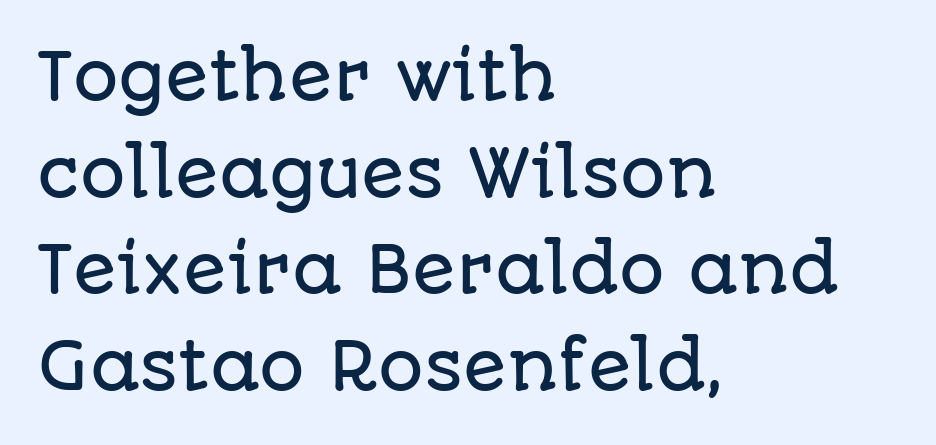
Q: Is the text italic (slanted)? A: No, it is upright.
Q: Is the typeface a serif or a sans-serif typeface? A: Sans-serif.
Q: Is the text underlined? A: No.
Q: How is the paragraph aligned? A: Left-aligned.
Q: Is the spacing between letters normal or unusually wide? A: Normal.
Q: Is the spacing between lines tight, normal or loose? A: Normal.
Q: Width (condensed, normal, or wide)? A: Normal.
Q: Stroke contrast? A: Low.
Q: x-height? A: Large.
Q: Monospaced? A: No.
